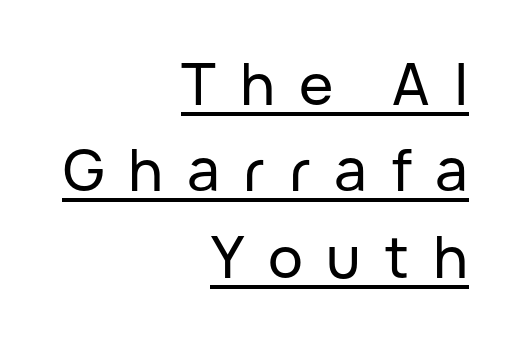
Q: Is the text italic (slanted)? A: No, it is upright.
Q: Is the typeface a serif or a sans-serif typeface? A: Sans-serif.
Q: Is the text underlined? A: Yes.
Q: How is the paragraph aligned? A: Right-aligned.
Q: Is the spacing between letters normal or unusually wide? A: Unusually wide.
Q: Is the spacing between lines tight, normal or loose? A: Normal.
Q: Width (condensed, normal, or wide)? A: Normal.
Q: Stroke contrast? A: Low.
Q: x-height? A: Medium.
Q: Monospaced? A: No.
